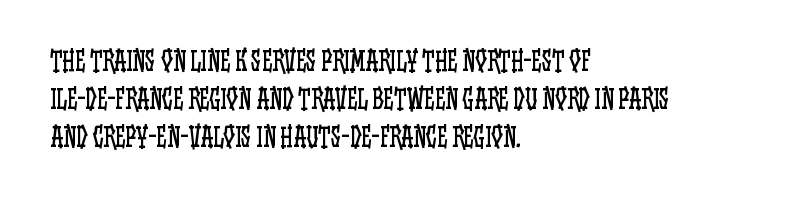
The vertical gap from one line to the next is medium. Quick note: underline off. The characters are drawn with everyday or finer stroke widths. A typesetter would mark this as roman, not italic. Caption: multi-line text, flush left, ragged right.
